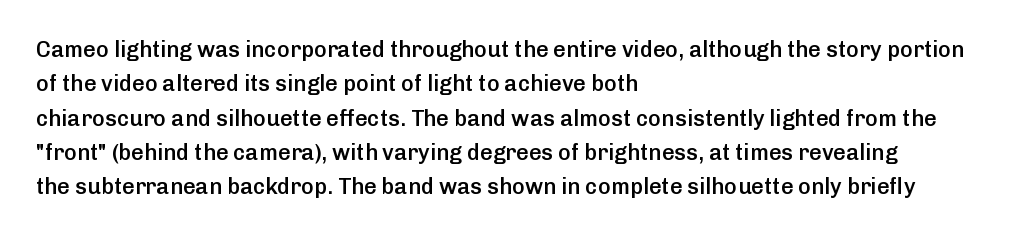
The lines in this sample share a left origin and differ only in where they stop. Firm but not heavy-handed strokes: this text is semibold. A typesetter would call this leading conventional body-copy spacing. Decoration check: the copy has no underline. There is no visible air inserted between adjacent glyphs. Ordinary non-slanted type is in use.
